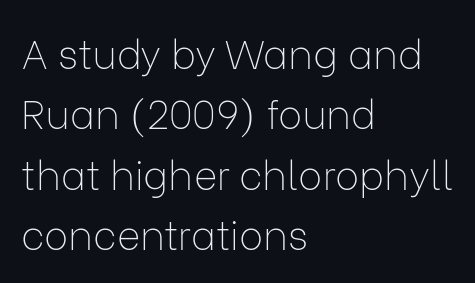
{"serif": "no", "italic": "no", "bold": "no", "weight": "thin", "width": "normal", "stroke_contrast": "low", "x_height": "medium", "monospaced": "no", "underline": "no", "align": "left", "line_spacing": "normal", "line_spacing_ratio": 1.51, "letter_spacing": "normal", "letter_spacing_em": 0.0, "glyph_px": 40}
